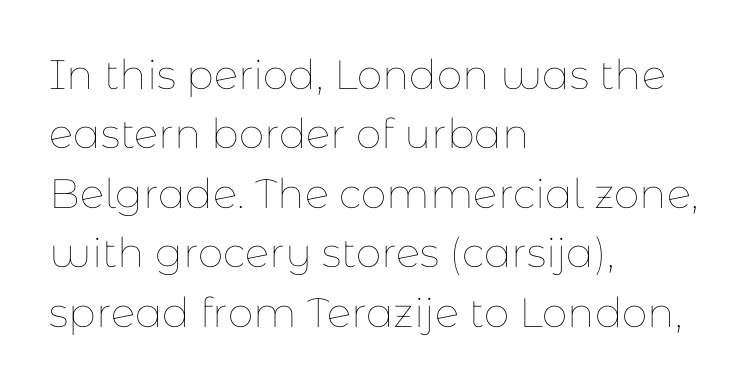
The image shows 41 px thin type, upright; set left-aligned, normal line spacing (1.45x), normal letter spacing, not underlined; low stroke contrast and a medium x-height.
